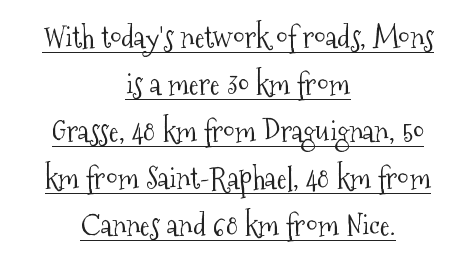
{"serif": "yes", "italic": "no", "bold": "no", "weight": "light", "width": "condensed", "stroke_contrast": "medium", "x_height": "medium", "monospaced": "no", "underline": "yes", "align": "center", "line_spacing": "normal", "line_spacing_ratio": 1.57, "letter_spacing": "normal", "letter_spacing_em": 0.0, "glyph_px": 30}
